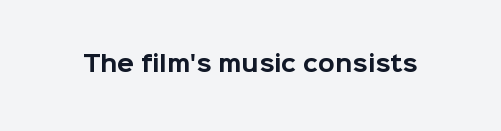
Q: Is the text bold? A: Yes.
Q: Is the text italic (slanted)? A: No, it is upright.
Q: Is the text underlined? A: No.
Q: Is the spacing between letters normal or unusually wide? A: Normal.
